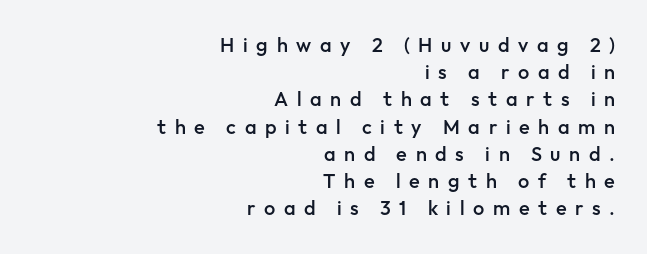
Whoever set this chose a conventional vertical rhythm. Upright lettering throughout. Is the letter spacing exaggerated? Yes — the characters are pushed far apart. The rendering uses a semibold face; strokes are thickened but not to full bold. Decoration check: the copy has no underline.
